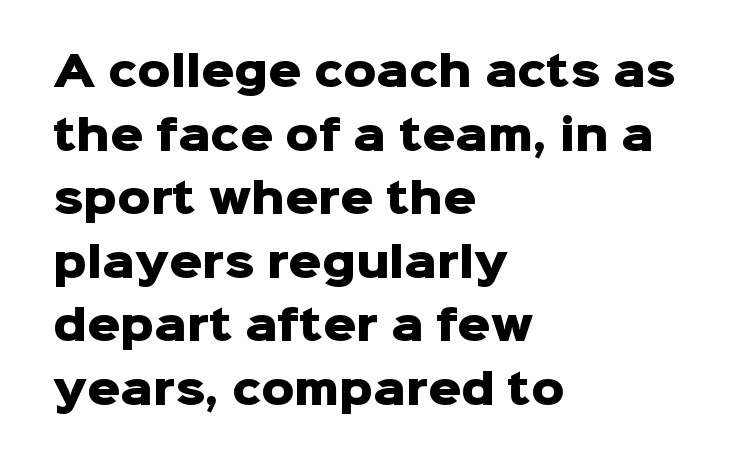
Q: Is the text bold? A: Yes.
Q: Is the text italic (slanted)? A: No, it is upright.
Q: Is the typeface a serif or a sans-serif typeface? A: Sans-serif.
Q: Is the text underlined? A: No.
Q: How is the paragraph aligned? A: Left-aligned.
Q: Is the spacing between letters normal or unusually wide? A: Normal.
Q: Is the spacing between lines tight, normal or loose? A: Normal.
Q: Width (condensed, normal, or wide)? A: Normal.
Q: Stroke contrast? A: Low.
Q: x-height? A: Medium.
Q: Monospaced? A: No.
